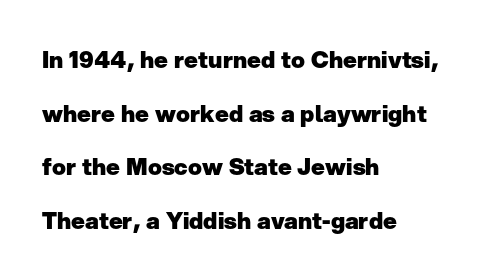
Students, this is bold: see how much ink each stroke carries. The specimen omits any rule beneath the text block's lines. Tracking here is standard; glyphs follow each other at the usual distance. Line starts are locked; line ends wander.
